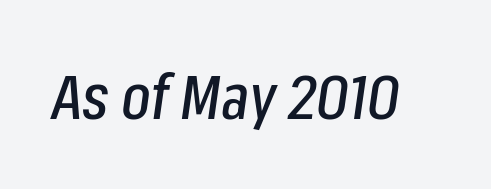
Each letter keeps its own natural width here, so spacing adapts to shape. The foot of each line stays bare and open. These lines keep a tight, regular rhythm from letter to letter. Every character sits at an angle, as italics do.
